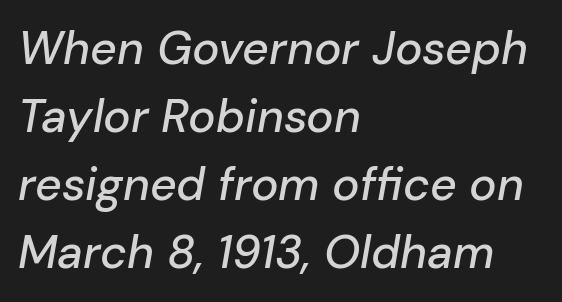
The image shows 46 px text type, italic (leaning right); set left-aligned, normal line spacing (1.48x), normal letter spacing, not underlined; low stroke contrast and a medium x-height.
